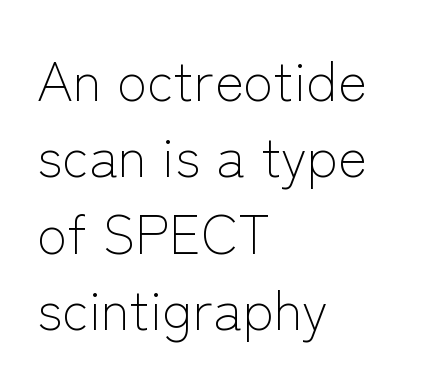
Q: Is the text bold? A: No.
Q: Is the text italic (slanted)? A: No, it is upright.
Q: Is the typeface a serif or a sans-serif typeface? A: Sans-serif.
Q: Is the text underlined? A: No.
Q: How is the paragraph aligned? A: Left-aligned.
Q: Is the spacing between letters normal or unusually wide? A: Normal.
Q: Is the spacing between lines tight, normal or loose? A: Normal.
Q: Width (condensed, normal, or wide)? A: Normal.
Q: Stroke contrast? A: Low.
Q: x-height? A: Medium.
Q: Monospaced? A: No.
